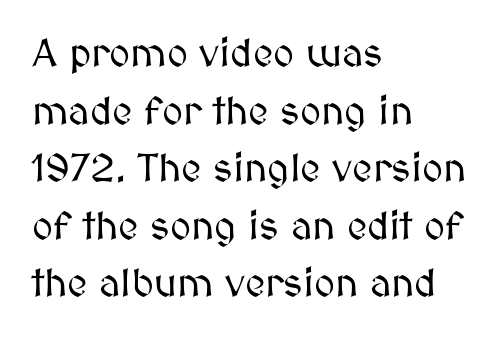
The image shows 40 px text type, upright; set left-aligned, normal line spacing (1.44x), normal letter spacing, not underlined; medium stroke contrast and a medium x-height.
